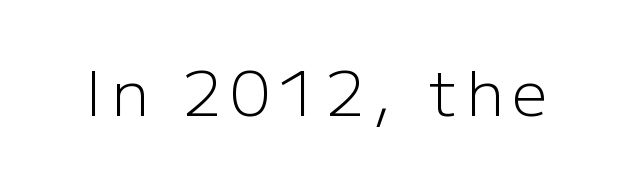
Q: Is the text bold? A: No.
Q: Is the text italic (slanted)? A: No, it is upright.
Q: Is the typeface a serif or a sans-serif typeface? A: Sans-serif.
Q: Is the text underlined? A: No.
Q: Width (condensed, normal, or wide)? A: Normal.
Q: Stroke contrast? A: Low.
Q: x-height? A: Medium.
Q: Monospaced? A: No.
